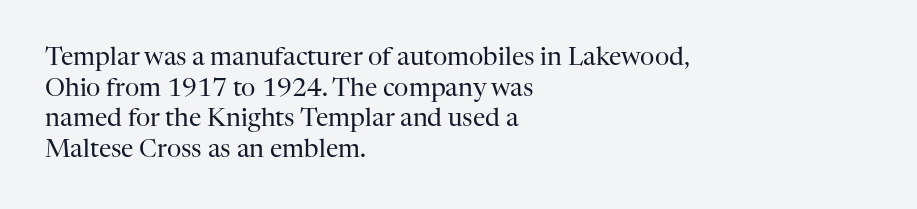
{"italic": "no", "bold": "no", "underline": "no", "align": "left", "line_spacing_ratio": 1.23, "letter_spacing": "normal", "letter_spacing_em": 0.0, "glyph_px": 25}
